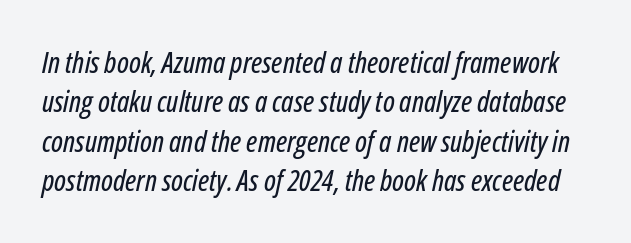
{"italic": "yes", "lean": "right", "slant_degrees": 12, "width": "condensed", "stroke_contrast": "low", "x_height": "medium", "monospaced": "no", "underline": "no", "line_spacing": "normal", "line_spacing_ratio": 1.36, "letter_spacing": "normal", "letter_spacing_em": 0.0, "glyph_px": 29}
